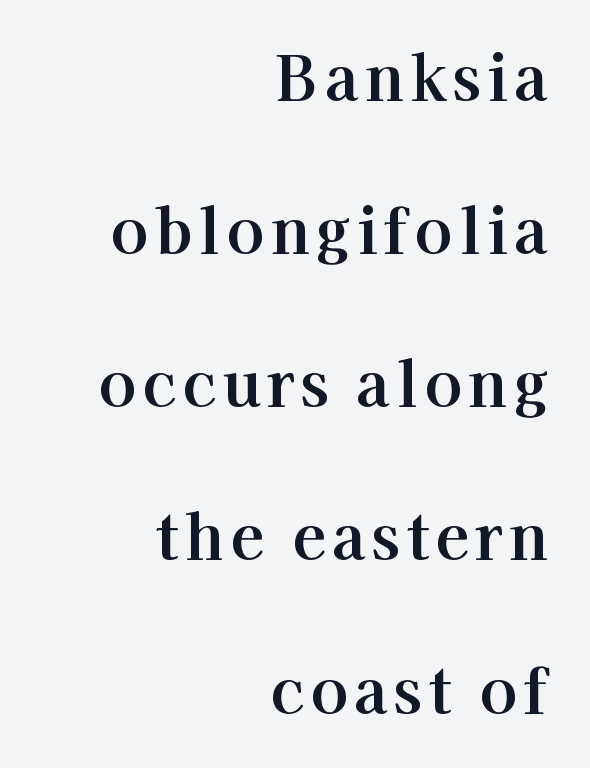
{"serif": "yes", "italic": "no", "width": "normal", "stroke_contrast": "high", "x_height": "medium", "monospaced": "no", "underline": "no", "align": "right", "line_spacing": "loose", "line_spacing_ratio": 2.47, "glyph_px": 62}
